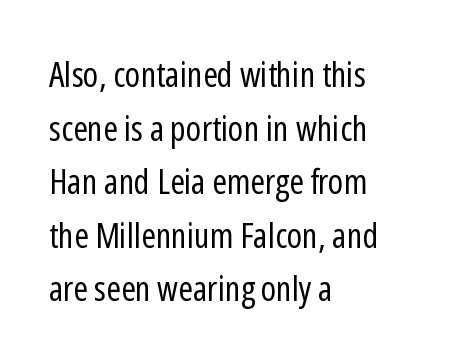
Q: Is the text bold? A: No.
Q: Is the text italic (slanted)? A: No, it is upright.
Q: Is the typeface a serif or a sans-serif typeface? A: Sans-serif.
Q: Is the text underlined? A: No.
Q: How is the paragraph aligned? A: Left-aligned.
Q: Is the spacing between letters normal or unusually wide? A: Normal.
Q: Is the spacing between lines tight, normal or loose? A: Normal.
Q: Width (condensed, normal, or wide)? A: Condensed.
Q: Stroke contrast? A: Low.
Q: x-height? A: Medium.
Q: Monospaced? A: No.
